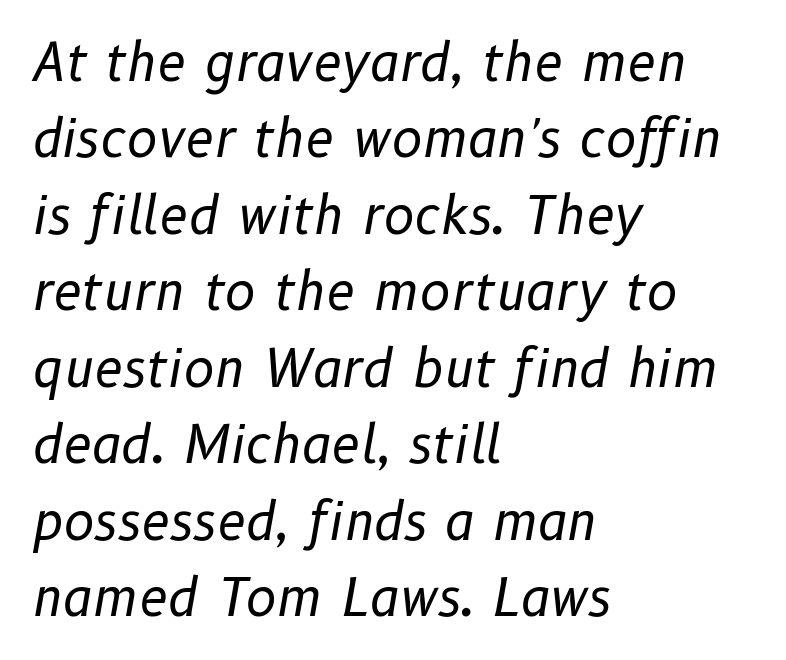
Character widths vary here, with narrow letters taking less room than wide ones. The strokes carry an ordinary text weight at most. The lines are quadded left. Inter-character spacing is left at the font's built-in metrics. You can tell it's italic because the verticals aren't actually vertical. Unmarked baselines from the first word to the last.
